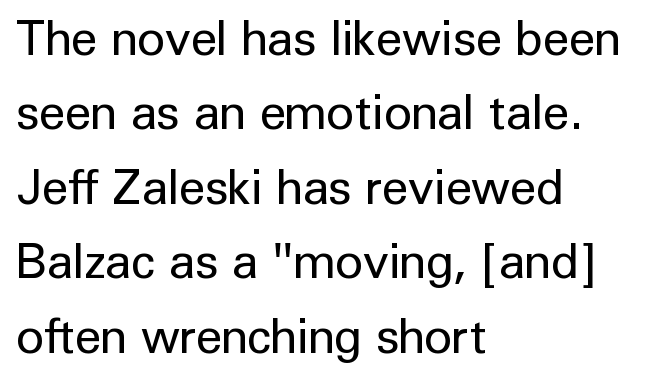
{"serif": "no", "italic": "no", "bold": "no", "weight": "regular", "width": "normal", "stroke_contrast": "low", "x_height": "medium", "monospaced": "no", "underline": "no", "align": "left", "line_spacing": "normal", "line_spacing_ratio": 1.55, "letter_spacing": "normal", "letter_spacing_em": 0.0, "glyph_px": 48}
